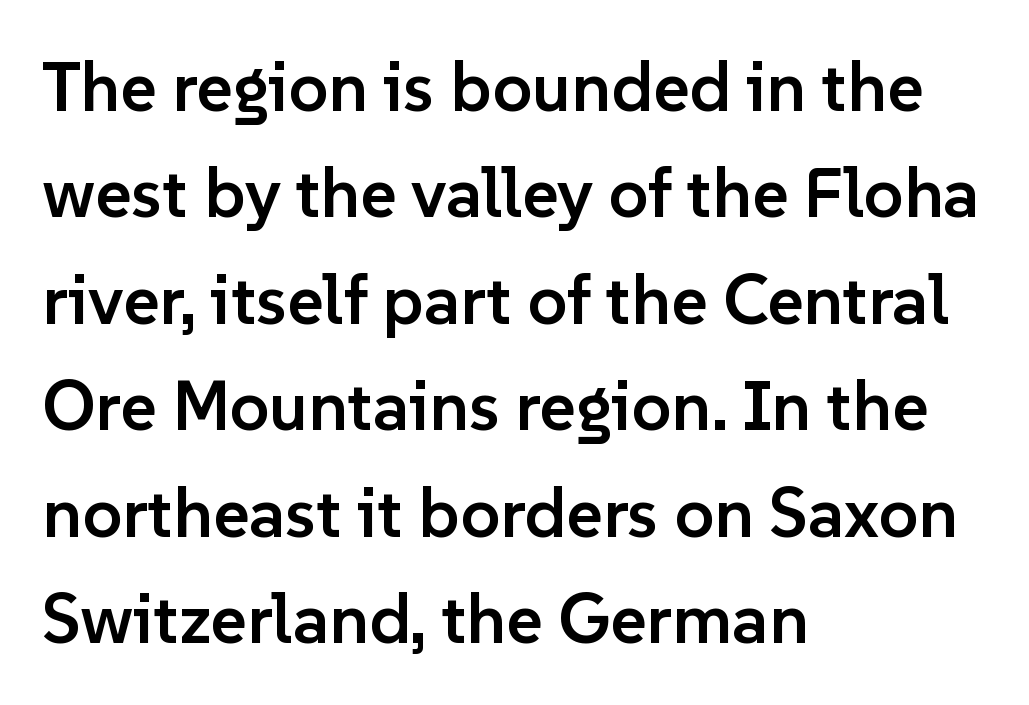
The image shows 70 px semibold sans-serif type, upright; set left-aligned, normal line spacing (1.52x), normal letter spacing, not underlined; low stroke contrast and a medium x-height.
